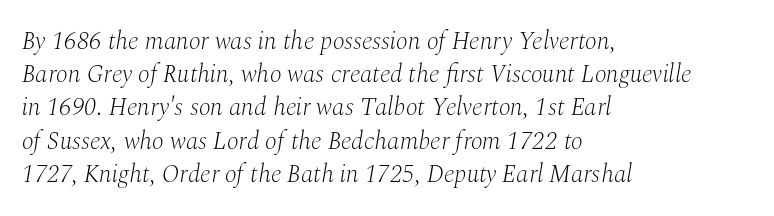
{"italic": "yes", "lean": "right", "slant_degrees": 10, "bold": "no", "underline": "no", "align": "left", "line_spacing": "normal", "line_spacing_ratio": 1.33, "letter_spacing": "normal", "letter_spacing_em": 0.0, "glyph_px": 25}
